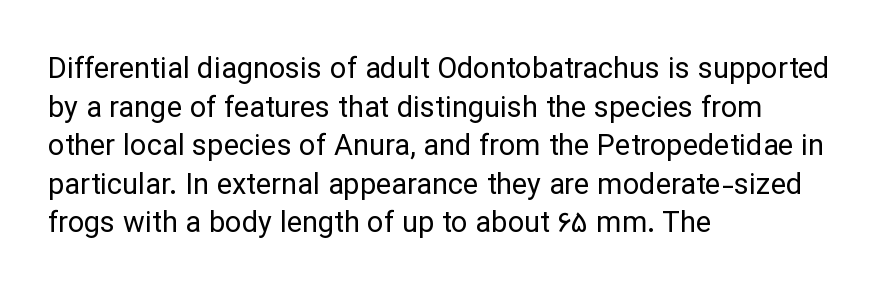
The image shows 29 px regular-weight sans-serif type, upright; set left-aligned, normal line spacing (1.33x), normal letter spacing, not underlined; low stroke contrast and a medium x-height.
